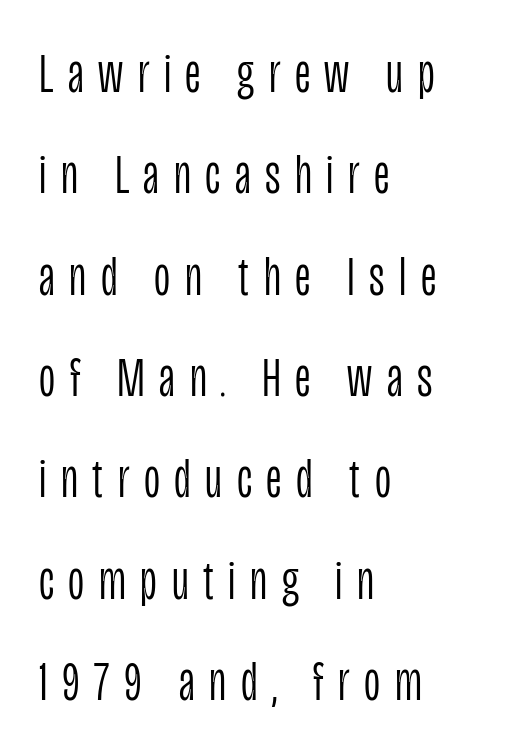
Q: Is the text bold? A: No.
Q: Is the text italic (slanted)? A: No, it is upright.
Q: Is the typeface a serif or a sans-serif typeface? A: Sans-serif.
Q: Is the text underlined? A: No.
Q: How is the paragraph aligned? A: Left-aligned.
Q: Is the spacing between letters normal or unusually wide? A: Unusually wide.
Q: Width (condensed, normal, or wide)? A: Condensed.
Q: Stroke contrast? A: Low.
Q: x-height? A: Large.
Q: Monospaced? A: No.
